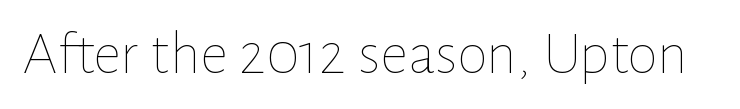
{"italic": "no", "bold": "no", "weight": "thin", "width": "normal", "stroke_contrast": "low", "x_height": "medium", "monospaced": "no", "underline": "no", "letter_spacing": "normal", "letter_spacing_em": 0.0, "glyph_px": 62}
